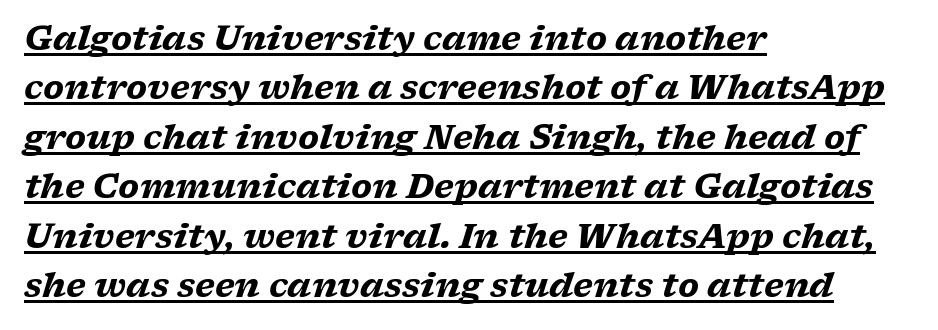
Q: Is the text bold? A: Yes.
Q: Is the text italic (slanted)? A: Yes, it leans right by about 17 degrees.
Q: Is the typeface a serif or a sans-serif typeface? A: Serif.
Q: Is the text underlined? A: Yes.
Q: How is the paragraph aligned? A: Left-aligned.
Q: Is the spacing between letters normal or unusually wide? A: Normal.
Q: Is the spacing between lines tight, normal or loose? A: Normal.
Q: Width (condensed, normal, or wide)? A: Wide.
Q: Stroke contrast? A: Low.
Q: x-height? A: Medium.
Q: Monospaced? A: No.
